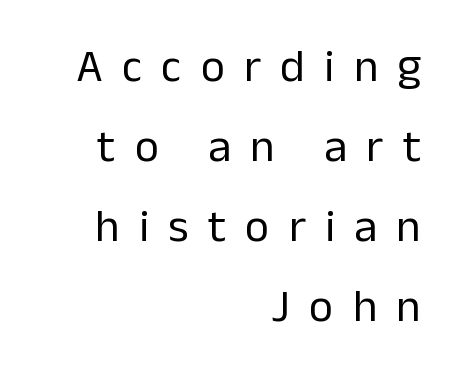
Q: Is the text bold? A: No.
Q: Is the text italic (slanted)? A: No, it is upright.
Q: Is the typeface a serif or a sans-serif typeface? A: Sans-serif.
Q: Is the text underlined? A: No.
Q: How is the paragraph aligned? A: Right-aligned.
Q: Is the spacing between letters normal or unusually wide? A: Unusually wide.
Q: Width (condensed, normal, or wide)? A: Normal.
Q: Stroke contrast? A: Low.
Q: x-height? A: Medium.
Q: Monospaced? A: No.
